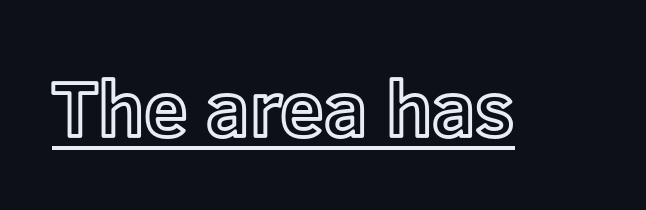
{"italic": "no", "width": "normal", "x_height": "medium", "monospaced": "no", "underline": "yes", "letter_spacing": "normal", "letter_spacing_em": 0.0, "glyph_px": 78}
